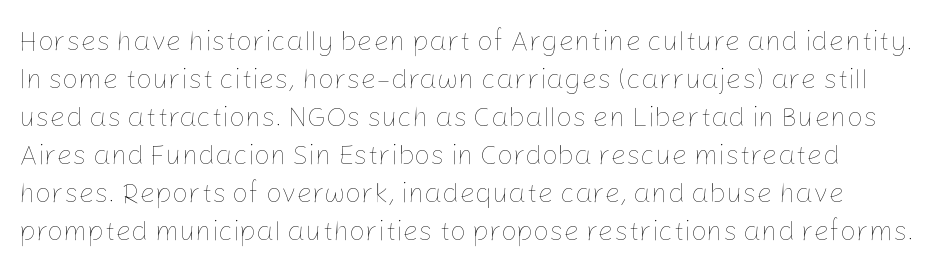
The space directly below the letters is spotless. Here the designer chose a conventional face with non-uniform glyph widths. Tracking value appears to be zero — textbook default spacing. In terms of leading, this rendering sits right in the middle. Style check: upright. No heavy texture on the line: the type isn't bold.
